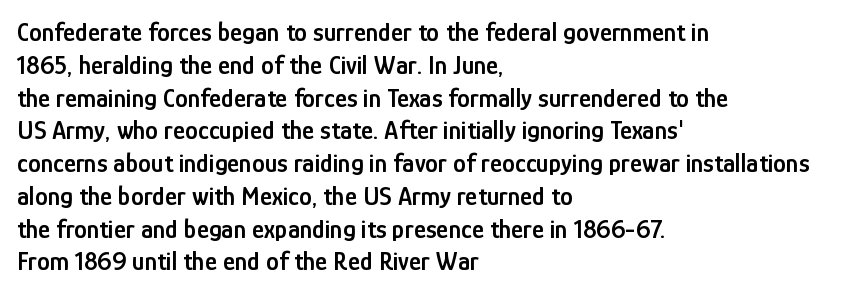
Typesetter's note: demi weight, one step under bold. Casual observation: everything's shoved over to the left. Words float on clear page, feet unadorned. The type sits square on the baseline with zero lean. Evenly set lines give the paragraph a standard silhouette. No extra tracking has been applied to these lines.
